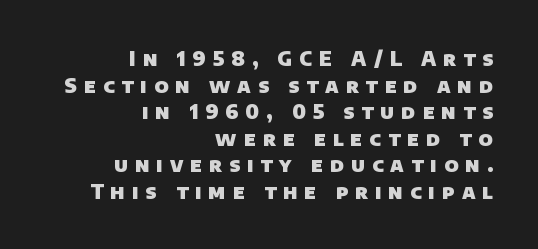
Tracking here is generous; glyphs stand well apart from one another. Every letter is thick-stroked: bold, no question. Type without underlining. The rendering uses a moderate line-height, typical for paragraphs. Compared with a flush-left layout, this one pins lines to the opposite, right side.
